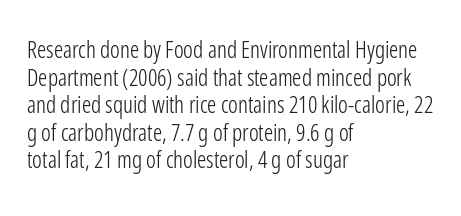
{"italic": "no", "bold": "no", "underline": "no", "align": "left", "line_spacing_ratio": 1.2, "letter_spacing": "normal", "letter_spacing_em": 0.0, "glyph_px": 23}
